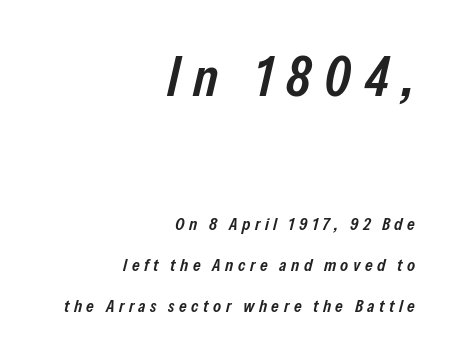
Caption: expanded tracking, letters set apart. Students, observe: this is what heavily led, spacious text looks like. The font's italic variant was chosen for this text. Compare the two chunks: the upper has the greater cap height.
